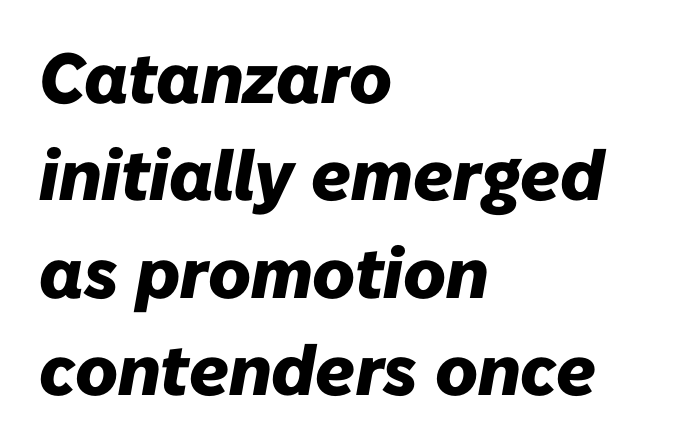
Spacing between characters is what you'd get straight out of the box. Looks like regular typesetting: each glyph gets only the width it needs. If you drew a ruler down the left edge, every line would touch it. Rendered with sloped, italic letterforms. This rendering features lettering with no underline.
